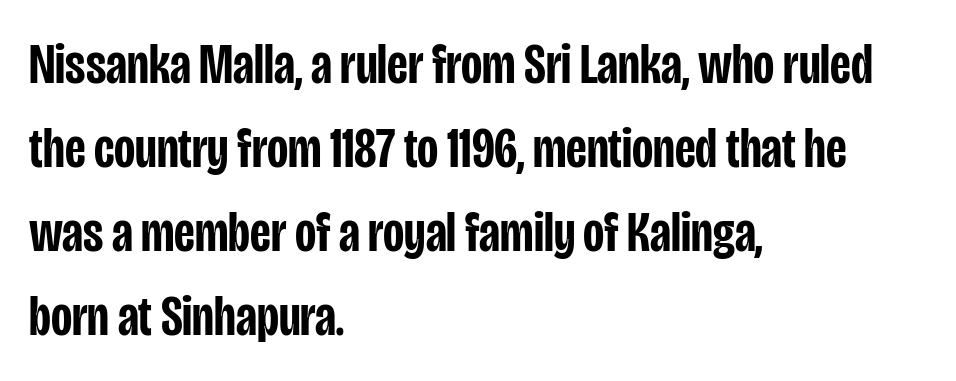
Q: Is the text bold? A: Semi-bold.
Q: Is the text italic (slanted)? A: No, it is upright.
Q: Is the typeface a serif or a sans-serif typeface? A: Sans-serif.
Q: Is the text underlined? A: No.
Q: How is the paragraph aligned? A: Left-aligned.
Q: Is the spacing between letters normal or unusually wide? A: Normal.
Q: Is the spacing between lines tight, normal or loose? A: Normal.
Q: Width (condensed, normal, or wide)? A: Condensed.
Q: Stroke contrast? A: Low.
Q: x-height? A: Large.
Q: Monospaced? A: No.
